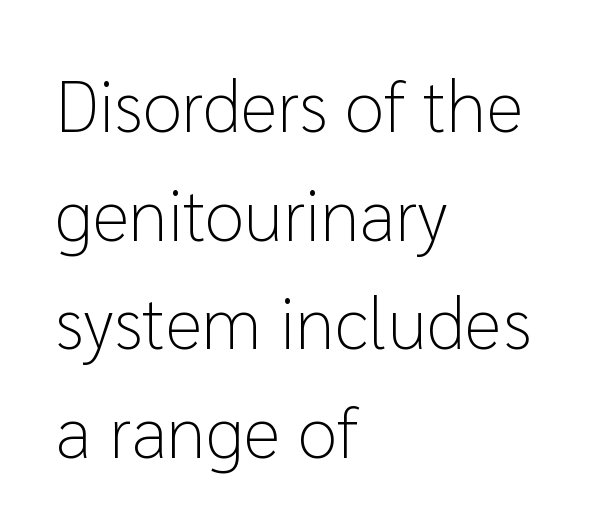
Q: Is the text bold? A: No.
Q: Is the text italic (slanted)? A: No, it is upright.
Q: Is the typeface a serif or a sans-serif typeface? A: Sans-serif.
Q: Is the text underlined? A: No.
Q: How is the paragraph aligned? A: Left-aligned.
Q: Is the spacing between letters normal or unusually wide? A: Normal.
Q: Is the spacing between lines tight, normal or loose? A: Normal.
Q: Width (condensed, normal, or wide)? A: Normal.
Q: Stroke contrast? A: Low.
Q: x-height? A: Medium.
Q: Monospaced? A: No.
